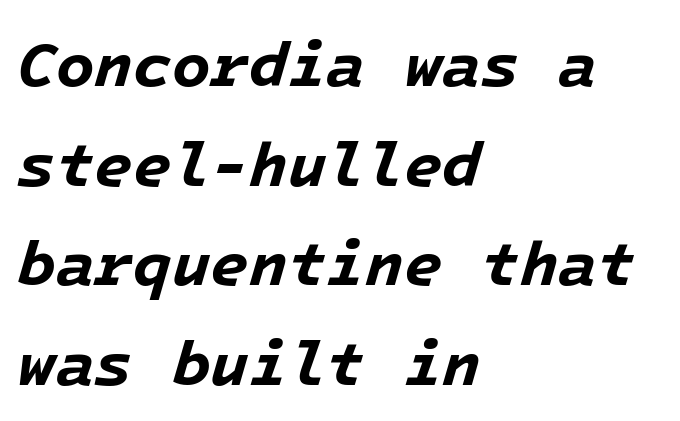
Q: Is the text bold? A: Yes.
Q: Is the text italic (slanted)? A: Yes, it leans right by about 16 degrees.
Q: Is the text underlined? A: No.
Q: How is the paragraph aligned? A: Left-aligned.
Q: Is the spacing between letters normal or unusually wide? A: Normal.
Q: Is the spacing between lines tight, normal or loose? A: Normal.
Q: Width (condensed, normal, or wide)? A: Normal.
Q: Stroke contrast? A: Low.
Q: x-height? A: Medium.
